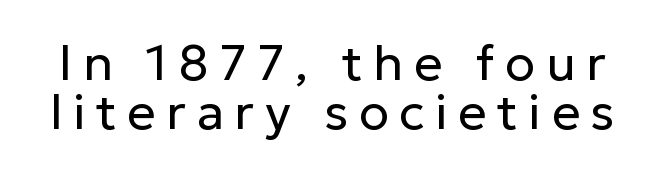
Designer's note — italics off, roman on. Vertically, the passage feels compressed, each row crowding the next. The weight would be labelled regular, book, light, or lighter still. Do the characters align in a grid? No, the font is proportional. Letter spacing: wide.
